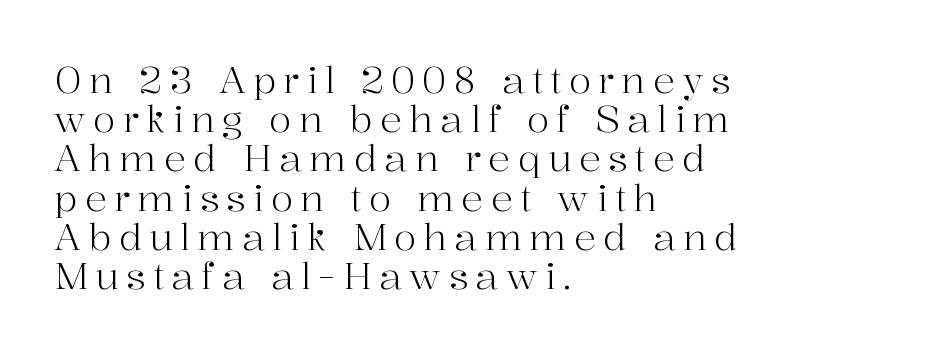
The image shows 37 px light serif type, upright; set left-aligned, tight line spacing (1.06x), not underlined; high stroke contrast and a medium x-height.
